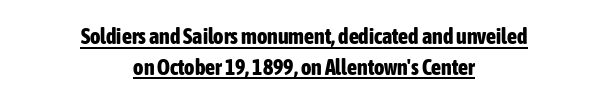
Q: Is the text bold? A: Yes.
Q: Is the text italic (slanted)? A: No, it is upright.
Q: Is the text underlined? A: Yes.
Q: How is the paragraph aligned? A: Centered.
Q: Is the spacing between letters normal or unusually wide? A: Normal.
Q: Is the spacing between lines tight, normal or loose? A: Normal.
